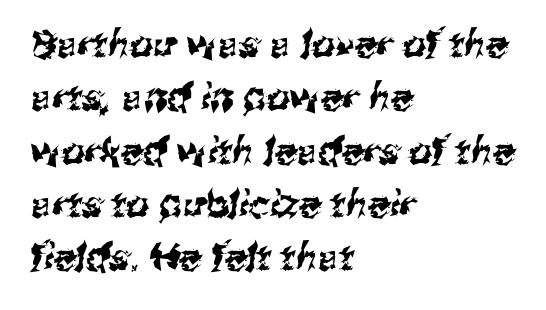
{"serif": "no", "width": "normal", "stroke_contrast": "medium", "x_height": "medium", "monospaced": "no", "underline": "no", "align": "left", "line_spacing": "normal", "line_spacing_ratio": 1.44, "letter_spacing": "normal", "letter_spacing_em": 0.0, "glyph_px": 37}
